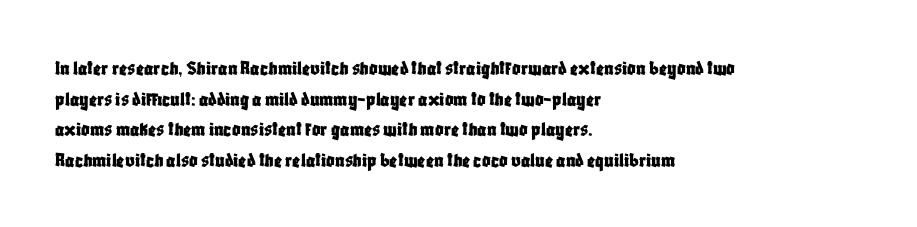
{"italic": "no", "underline": "no", "align": "left", "line_spacing": "normal", "line_spacing_ratio": 1.46, "letter_spacing": "normal", "letter_spacing_em": 0.0, "glyph_px": 21}
